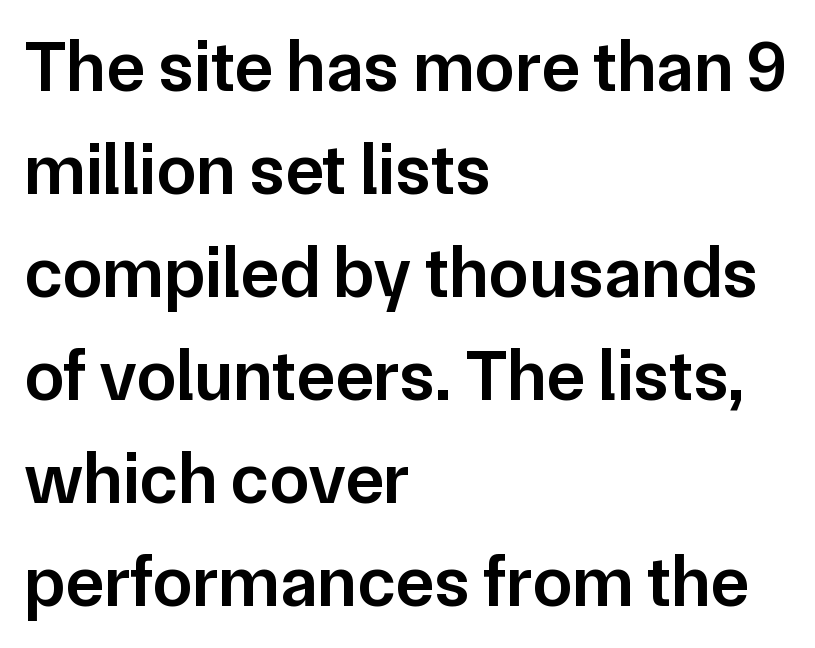
Quick note: not italic, upright. The passage shown is not underscored anywhere. Are there feet on the stems? There aren't — it's a sans. What weight is shown? A semibold, between regular and bold.
